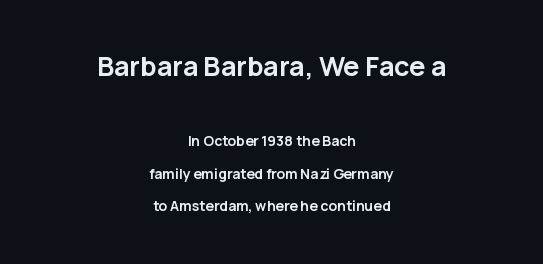
The image shows 27 px bold type, upright; set centered, loose line spacing (2.32x), normal letter spacing, not underlined; the first (top) block is 1.93x larger.
